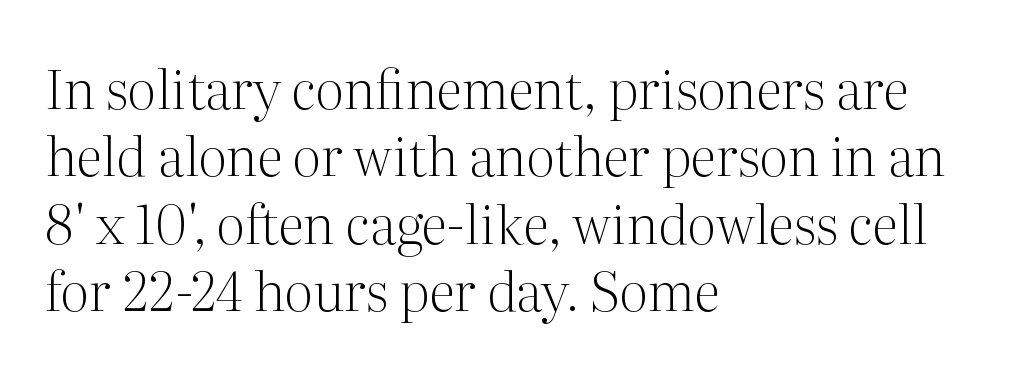
Q: Is the text bold? A: No.
Q: Is the text italic (slanted)? A: No, it is upright.
Q: Is the typeface a serif or a sans-serif typeface? A: Serif.
Q: Is the text underlined? A: No.
Q: How is the paragraph aligned? A: Left-aligned.
Q: Is the spacing between letters normal or unusually wide? A: Normal.
Q: Is the spacing between lines tight, normal or loose? A: Normal.
Q: Width (condensed, normal, or wide)? A: Normal.
Q: Stroke contrast? A: Medium.
Q: x-height? A: Medium.
Q: Monospaced? A: No.
